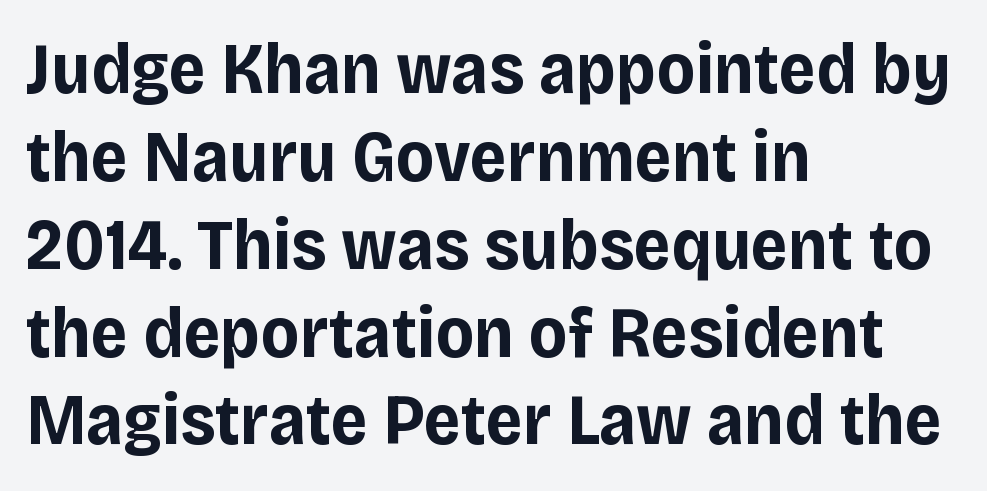
{"serif": "no", "italic": "no", "bold": "yes", "weight": "bold", "width": "normal", "stroke_contrast": "low", "x_height": "large", "monospaced": "no", "underline": "no", "align": "left", "line_spacing_ratio": 1.22, "letter_spacing": "normal", "letter_spacing_em": 0.0, "glyph_px": 72}
